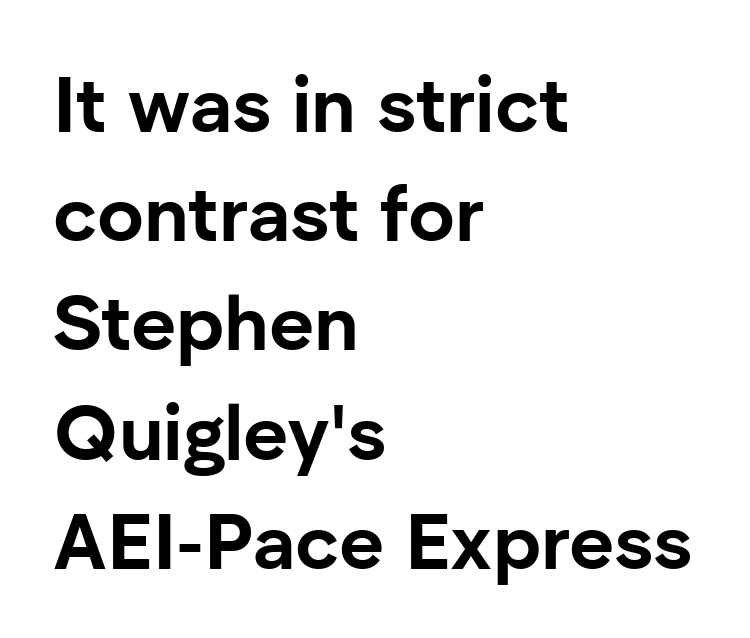
These lines stack with their left ends in a neat column. Each letter's strokes conclude bluntly, with no projecting serifs. The rendering keeps characters at their native spacing. Heavy, bold letterforms. Nope, not italic — everything's standing straight. Descender tails drop into unmarked territory.
